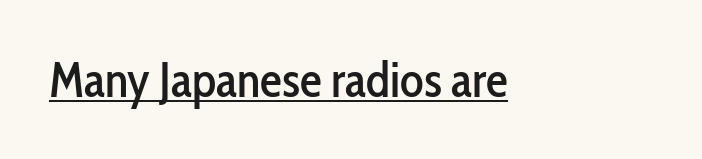
The image shows 49 px condensed sans-serif type, upright; set normal letter spacing, underlined; low stroke contrast and a medium x-height.
